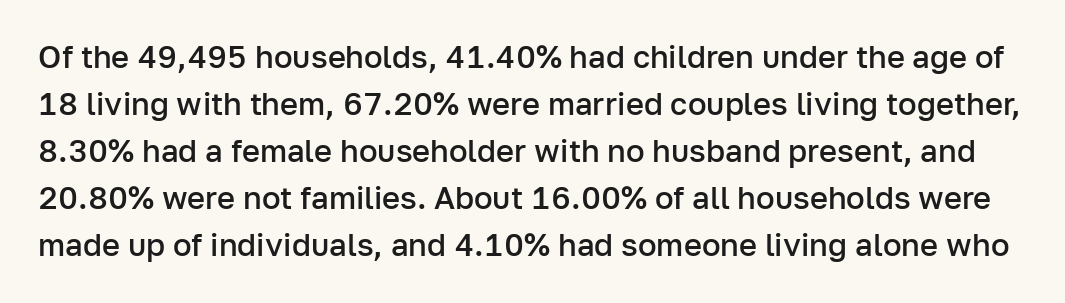
{"serif": "no", "italic": "no", "bold": "semi", "weight": "semibold", "width": "normal", "stroke_contrast": "low", "x_height": "medium", "monospaced": "no", "underline": "no", "line_spacing": "normal", "line_spacing_ratio": 1.52, "letter_spacing": "normal", "letter_spacing_em": 0.0, "glyph_px": 31}
